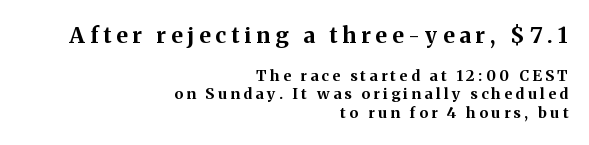
{"italic": "no", "bold": "yes", "underline": "no", "align": "right", "line_spacing_ratio": 1.24, "letter_spacing": "wide", "letter_spacing_em": 0.23, "larger_block": "first", "size_ratio": 1.47, "glyph_px": 22}
